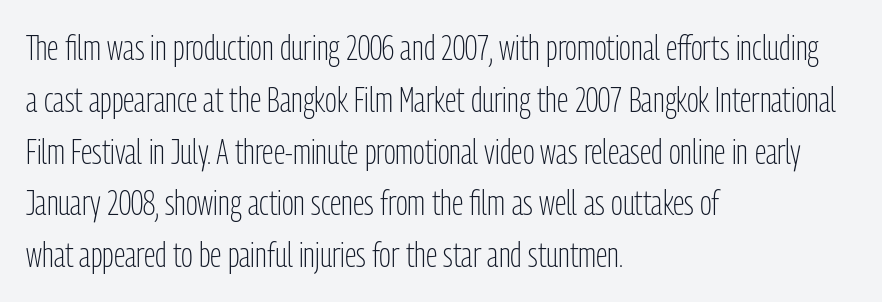
{"serif": "no", "italic": "no", "bold": "no", "weight": "light", "width": "condensed", "stroke_contrast": "low", "x_height": "medium", "monospaced": "no", "underline": "no", "align": "left", "line_spacing": "normal", "line_spacing_ratio": 1.48, "letter_spacing": "normal", "letter_spacing_em": 0.0, "glyph_px": 35}
